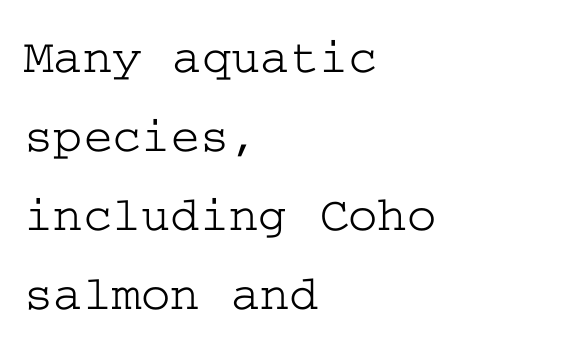
Observe the serifs anchoring each vertical stroke in this sample. The lines in this sample share a left origin and differ only in where they stop. The type sits square on the baseline with zero lean. Is there much room between lines? A standard amount, neither cramped nor airy. Words float on clear page, feet unadorned.
